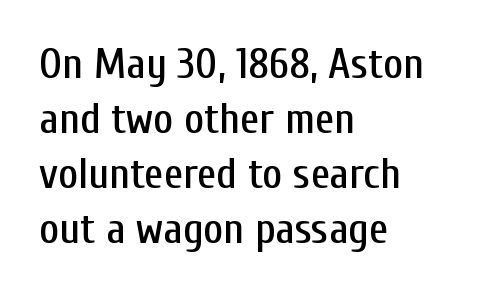
The image shows 43 px condensed sans-serif type, upright; set left-aligned, normal line spacing (1.28x), normal letter spacing, not underlined; low stroke contrast and a medium x-height.
